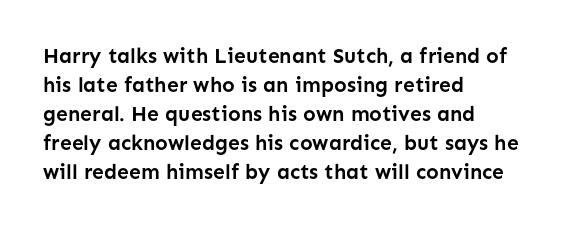
{"italic": "no", "bold": "yes", "underline": "no", "align": "left", "line_spacing": "normal", "line_spacing_ratio": 1.38, "letter_spacing": "normal", "letter_spacing_em": 0.0, "glyph_px": 21}
